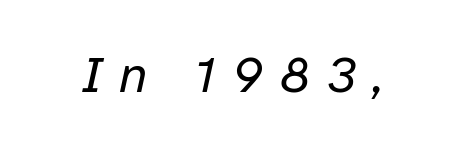
Q: Is the text bold? A: No.
Q: Is the text italic (slanted)? A: Yes, it leans right by about 12 degrees.
Q: Is the text underlined? A: No.
Q: Is the spacing between letters normal or unusually wide? A: Unusually wide.
Q: Width (condensed, normal, or wide)? A: Normal.
Q: Stroke contrast? A: Low.
Q: x-height? A: Medium.
Q: Monospaced? A: No.
